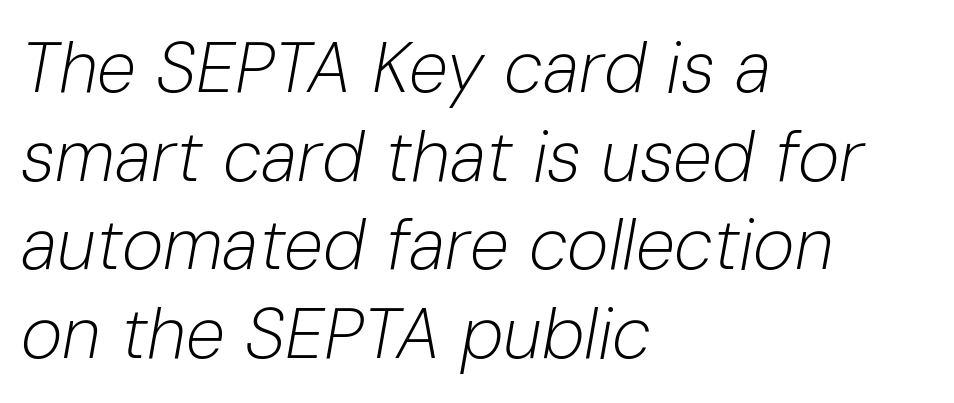
The image shows 71 px light type, italic (leaning right); set left-aligned, normal line spacing (1.25x), normal letter spacing, not underlined; low stroke contrast and a medium x-height.
